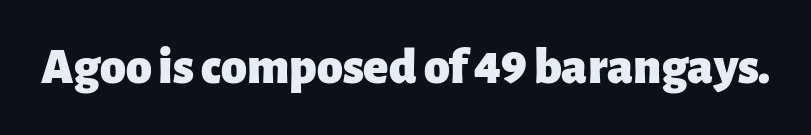
The image shows 52 px heavy sans-serif type, upright; set normal letter spacing, not underlined; low stroke contrast and a medium x-height.
